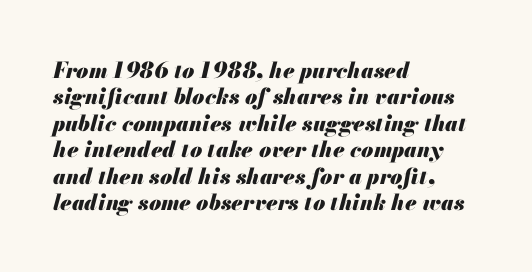
Q: Is the text bold? A: Yes.
Q: Is the text italic (slanted)? A: Yes, it leans right by about 13 degrees.
Q: Is the text underlined? A: No.
Q: How is the paragraph aligned? A: Left-aligned.
Q: Is the spacing between letters normal or unusually wide? A: Normal.
